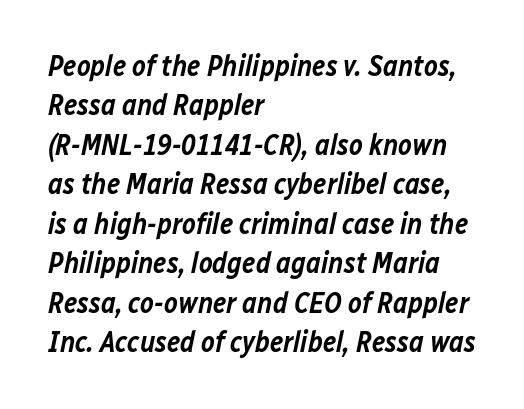
The image shows 29 px semibold type, italic (leaning right); set left-aligned, normal line spacing (1.36x), normal letter spacing, not underlined; low stroke contrast and a medium x-height.
